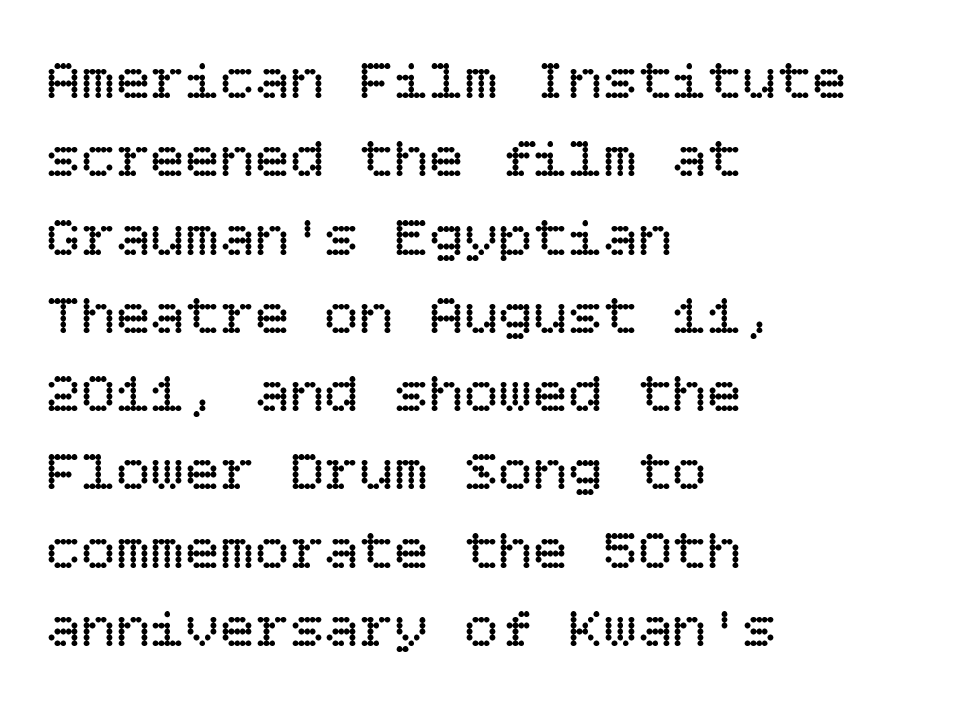
There is no visible air inserted between adjacent glyphs. The strip under each line holds only bare page. Weight class: somewhere from thin through regular. Does the lettering tilt? It doesn't — this is upright. The lines sit at an ordinary, default distance from one another.
